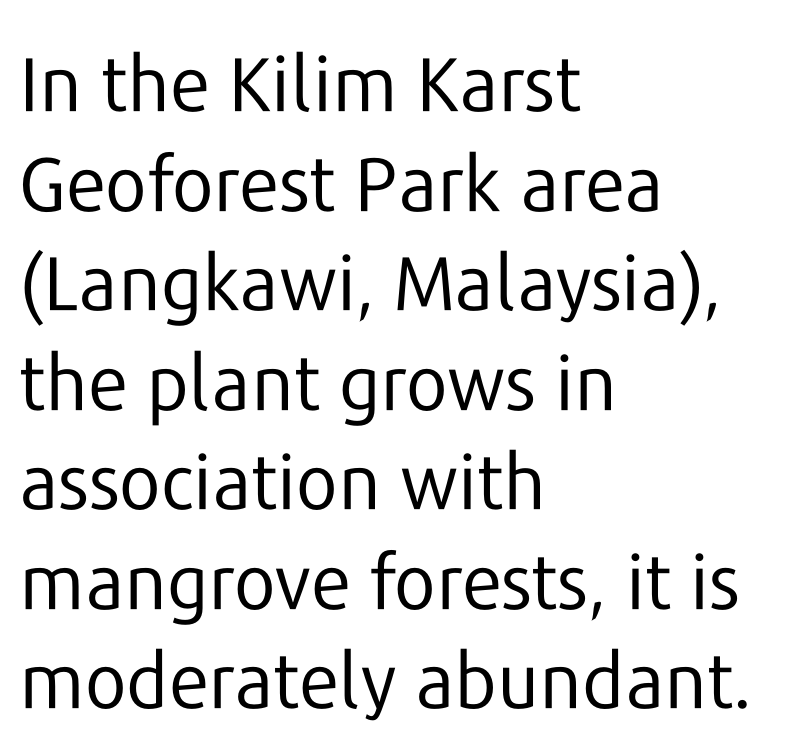
{"serif": "no", "italic": "no", "bold": "no", "weight": "regular", "width": "normal", "stroke_contrast": "low", "x_height": "medium", "monospaced": "no", "underline": "no", "align": "left", "line_spacing": "normal", "line_spacing_ratio": 1.31, "letter_spacing": "normal", "letter_spacing_em": 0.0, "glyph_px": 76}
